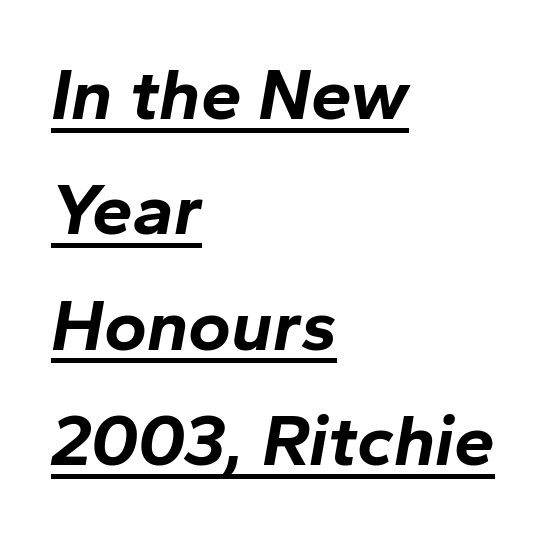
{"italic": "yes", "lean": "right", "slant_degrees": 10, "bold": "yes", "weight": "bold", "width": "normal", "stroke_contrast": "low", "x_height": "medium", "monospaced": "no", "underline": "yes", "align": "left", "line_spacing": "normal", "line_spacing_ratio": 1.58, "letter_spacing": "normal", "letter_spacing_em": 0.0, "glyph_px": 73}
